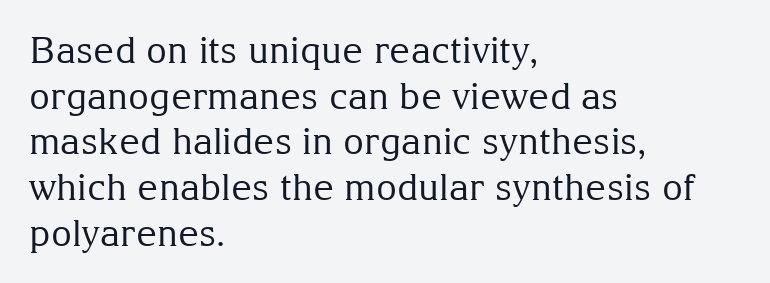
Q: Is the text bold? A: No.
Q: Is the text italic (slanted)? A: No, it is upright.
Q: Is the typeface a serif or a sans-serif typeface? A: Serif.
Q: Is the text underlined? A: No.
Q: How is the paragraph aligned? A: Left-aligned.
Q: Is the spacing between letters normal or unusually wide? A: Normal.
Q: Is the spacing between lines tight, normal or loose? A: Normal.
Q: Width (condensed, normal, or wide)? A: Normal.
Q: Stroke contrast? A: Medium.
Q: x-height? A: Medium.
Q: Monospaced? A: No.
